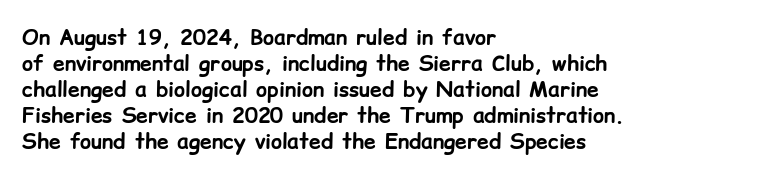
The image shows 21 px bold type, upright; set left-aligned, line spacing 1.24x, normal letter spacing, not underlined.
